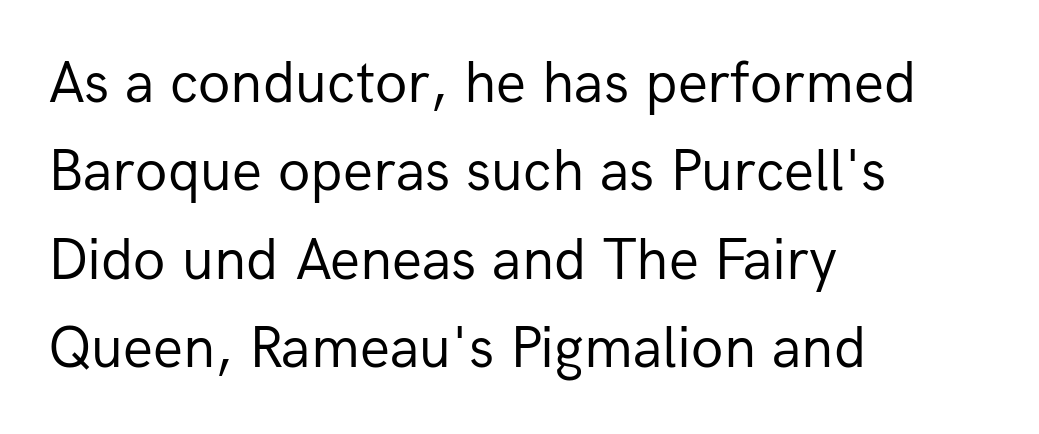
Summary of weight: not heavy and not bold. Decoration check: the copy has no underline. This is roman type, the default non-slanted kind. Students, note that the glyphs here touch the page at normal intervals. Line beginnings align vertically; line endings do not.
